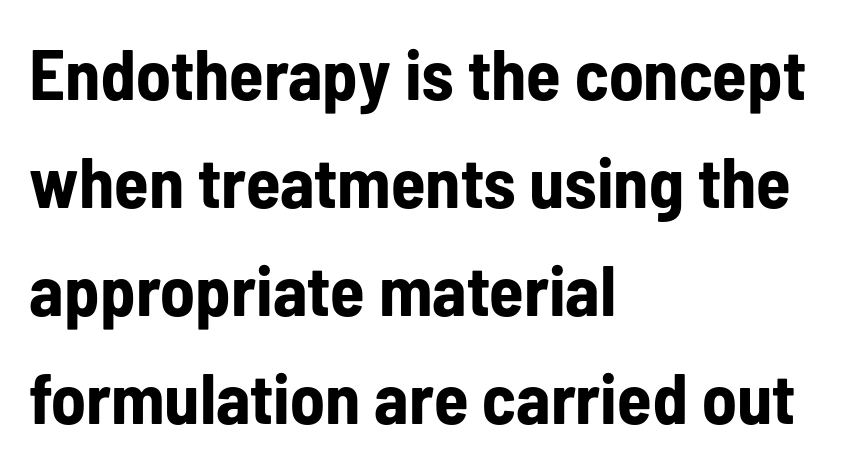
{"serif": "no", "italic": "no", "bold": "yes", "weight": "bold", "width": "condensed", "stroke_contrast": "low", "x_height": "medium", "monospaced": "no", "underline": "no", "align": "left", "line_spacing": "normal", "line_spacing_ratio": 1.52, "letter_spacing": "normal", "letter_spacing_em": 0.0, "glyph_px": 71}
